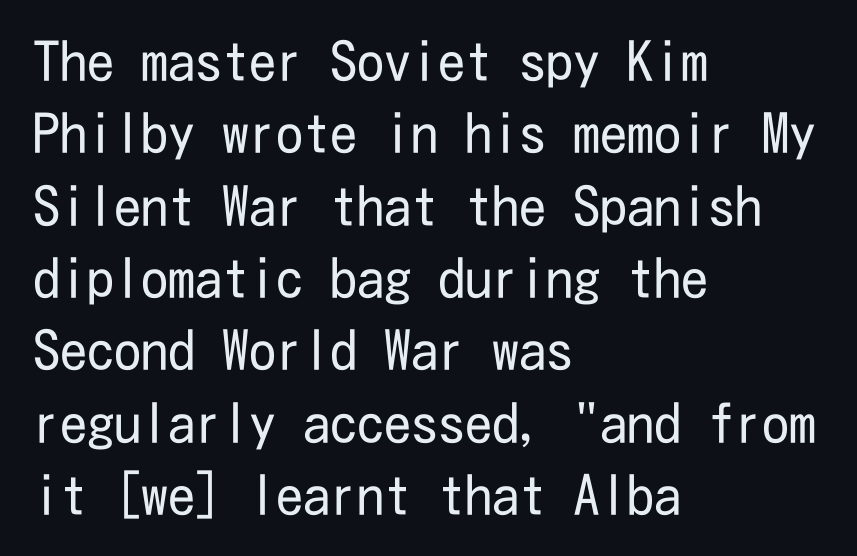
{"serif": "no", "italic": "no", "bold": "no", "weight": "regular", "width": "condensed", "stroke_contrast": "low", "x_height": "medium", "underline": "no", "align": "left", "line_spacing": "normal", "line_spacing_ratio": 1.34, "letter_spacing": "normal", "letter_spacing_em": 0.0, "glyph_px": 54}
